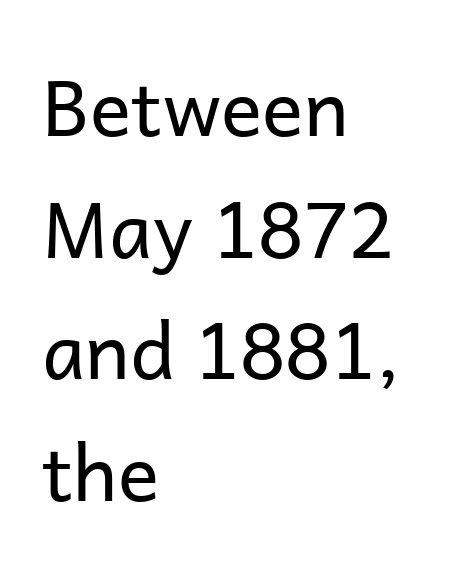
The image shows 77 px regular-weight sans-serif type, upright; set left-aligned, normal line spacing (1.58x), normal letter spacing, not underlined; low stroke contrast and a medium x-height.
